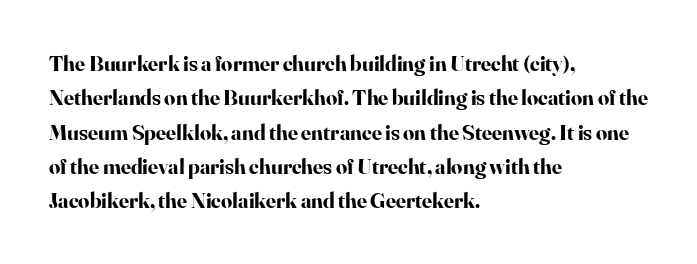
Upright lettering throughout. Just letters on the line, the space beneath them empty. The vertical gap from one line to the next is medium. Strong, thick strokes mark this as bold type. Short and long lines alike share a common starting point at left.
